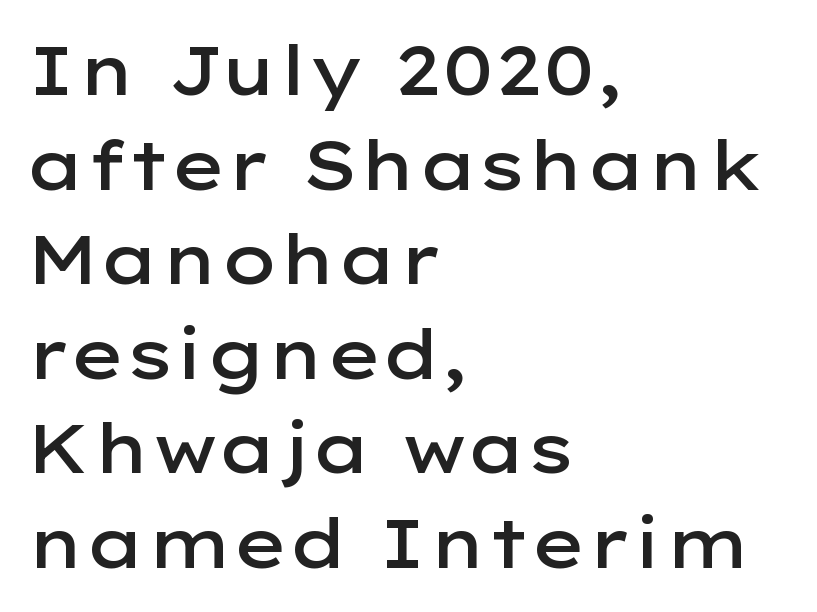
Q: Is the text bold? A: Semi-bold.
Q: Is the text italic (slanted)? A: No, it is upright.
Q: Is the typeface a serif or a sans-serif typeface? A: Sans-serif.
Q: Is the text underlined? A: No.
Q: How is the paragraph aligned? A: Left-aligned.
Q: Is the spacing between letters normal or unusually wide? A: Normal.
Q: Is the spacing between lines tight, normal or loose? A: Normal.
Q: Width (condensed, normal, or wide)? A: Wide.
Q: Stroke contrast? A: Low.
Q: x-height? A: Medium.
Q: Monospaced? A: No.
